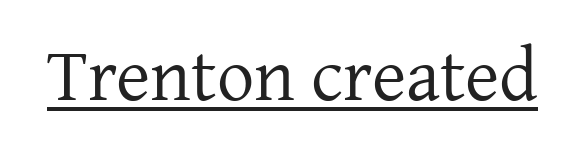
When letters stand straight like this, we call the style roman or upright. Does extra space separate the letters? No, they use regular spacing. The strokes carry an ordinary text weight at most. The passage shown is underscored from start to finish. Think of a printed novel: that variable character pitch is what you see here.
